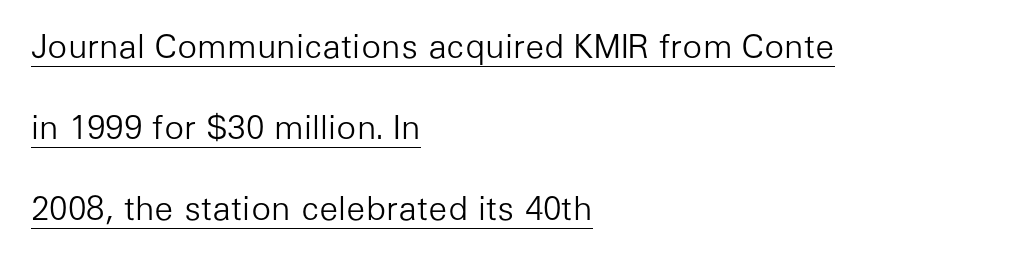
Q: Is the text bold? A: No.
Q: Is the text italic (slanted)? A: No, it is upright.
Q: Is the typeface a serif or a sans-serif typeface? A: Sans-serif.
Q: Is the text underlined? A: Yes.
Q: How is the paragraph aligned? A: Left-aligned.
Q: Is the spacing between letters normal or unusually wide? A: Normal.
Q: Is the spacing between lines tight, normal or loose? A: Loose.
Q: Width (condensed, normal, or wide)? A: Normal.
Q: Stroke contrast? A: Low.
Q: x-height? A: Medium.
Q: Monospaced? A: No.
